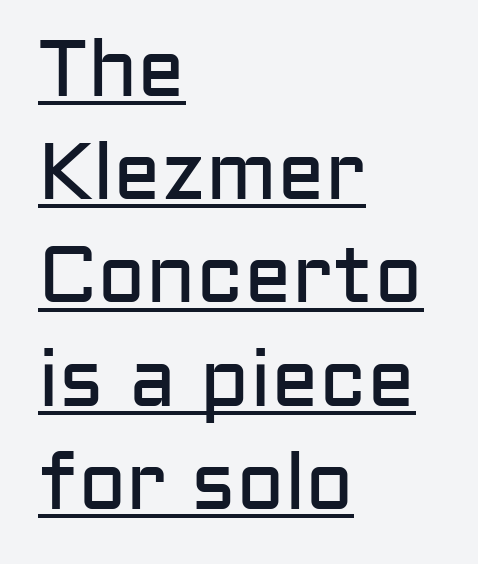
Q: Is the text bold? A: No.
Q: Is the text italic (slanted)? A: No, it is upright.
Q: Is the typeface a serif or a sans-serif typeface? A: Sans-serif.
Q: Is the text underlined? A: Yes.
Q: How is the paragraph aligned? A: Left-aligned.
Q: Is the spacing between letters normal or unusually wide? A: Normal.
Q: Is the spacing between lines tight, normal or loose? A: Normal.
Q: Width (condensed, normal, or wide)? A: Normal.
Q: Stroke contrast? A: Low.
Q: x-height? A: Medium.
Q: Monospaced? A: No.
